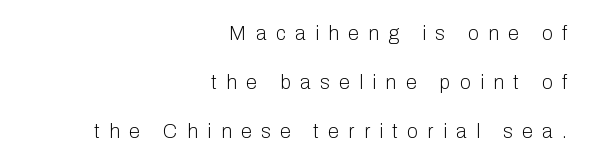
The image shows 20 px text type, upright; set right-aligned, loose line spacing (2.46x), unusually wide letter spacing (+0.47 em), not underlined.
